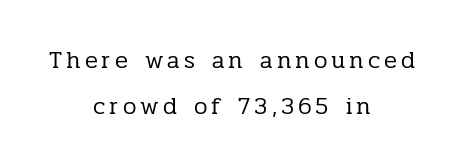
The image shows 24 px text type, upright; set centered, loose line spacing (1.93x), not underlined.
